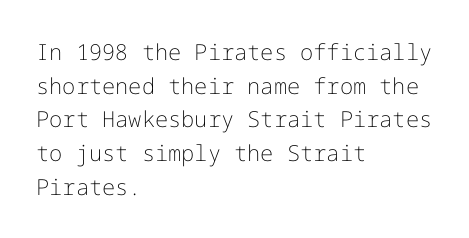
{"italic": "no", "bold": "no", "underline": "no", "align": "left", "line_spacing": "normal", "line_spacing_ratio": 1.53, "letter_spacing": "normal", "letter_spacing_em": 0.0, "glyph_px": 22}
